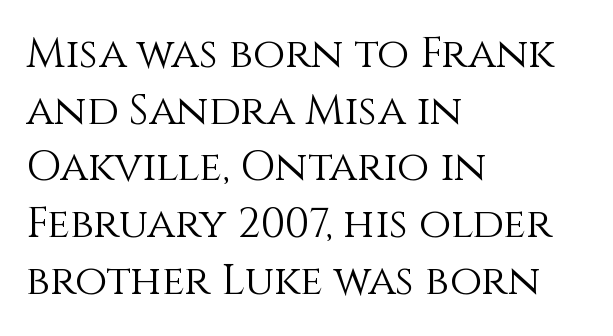
The image shows 42 px light type, upright; set left-aligned, normal line spacing (1.35x), normal letter spacing, not underlined; a large x-height.
